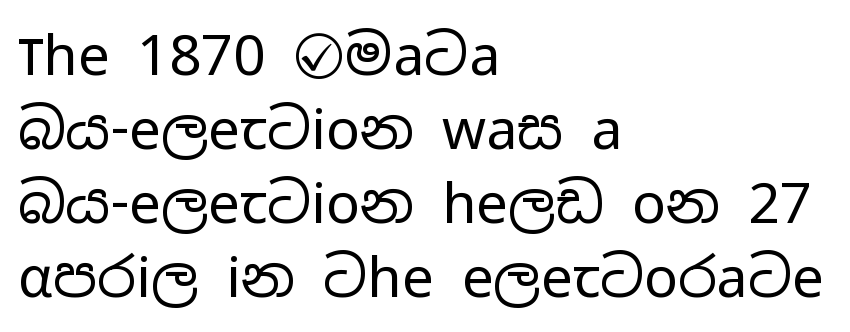
{"serif": "no", "italic": "no", "bold": "no", "weight": "regular", "width": "wide", "stroke_contrast": "low", "x_height": "medium", "monospaced": "no", "underline": "no", "align": "left", "line_spacing": "normal", "line_spacing_ratio": 1.32, "letter_spacing": "normal", "letter_spacing_em": 0.0, "glyph_px": 56}
